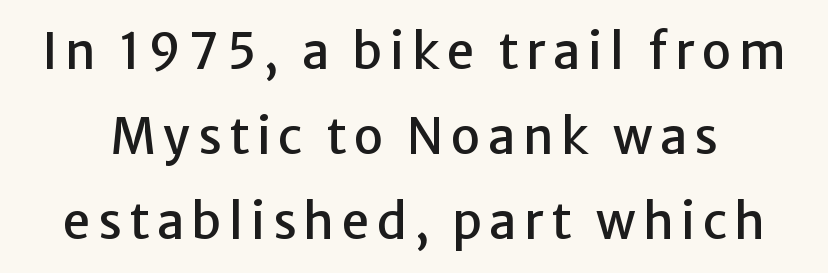
The image shows 49 px sans-serif type, upright; set line spacing 1.73x, not underlined; low stroke contrast and a medium x-height.
